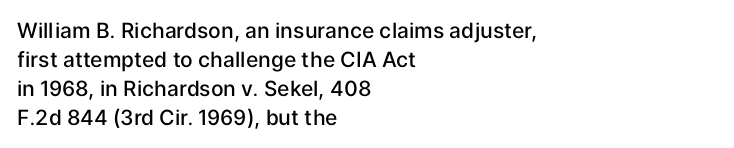
Q: Is the text bold? A: Semi-bold.
Q: Is the text italic (slanted)? A: No, it is upright.
Q: Is the text underlined? A: No.
Q: How is the paragraph aligned? A: Left-aligned.
Q: Is the spacing between letters normal or unusually wide? A: Normal.
Q: Is the spacing between lines tight, normal or loose? A: Normal.
